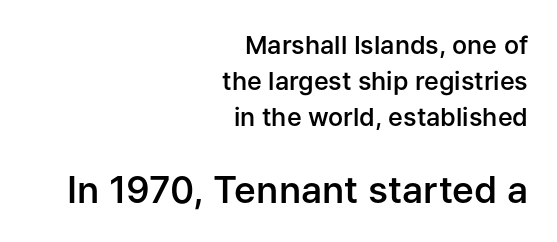
The image shows 37 px semibold sans-serif type, upright; set right-aligned, normal line spacing (1.45x), normal letter spacing, not underlined; the second (bottom) block is 1.48x larger; low stroke contrast and a medium x-height.
